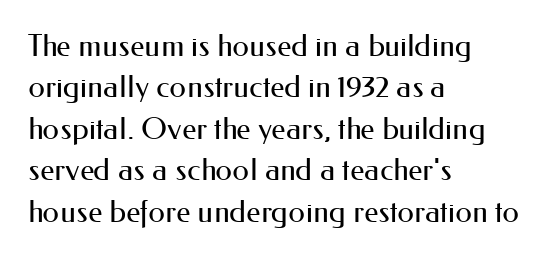
The area under the type is left untouched. Do the letters lean? They stand straight. These glyphs show unthickened strokes, regular width or finer. Students, observe: this is what conventionally led text looks like. Here the designer chose a conventional face with non-uniform glyph widths.
